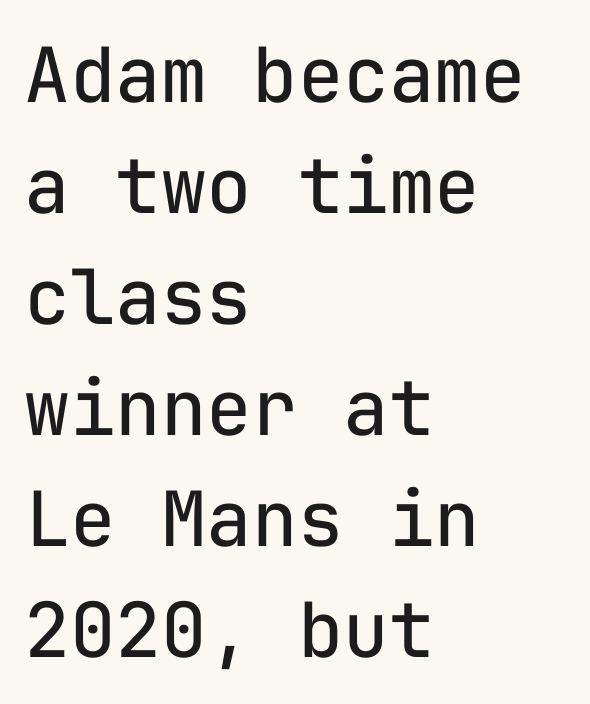
The image shows 76 px regular-weight sans-serif type, upright, monospaced; set left-aligned, normal line spacing (1.46x), normal letter spacing, not underlined; low stroke contrast and a medium x-height.
